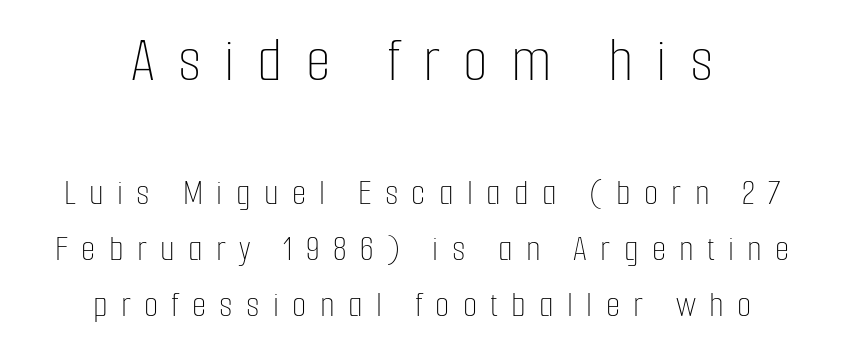
Q: Is the text bold? A: No.
Q: Is the text italic (slanted)? A: No, it is upright.
Q: Is the text underlined? A: No.
Q: How is the paragraph aligned? A: Centered.
Q: Is the spacing between letters normal or unusually wide? A: Unusually wide.
Q: Is the spacing between lines tight, normal or loose? A: Normal.
Q: Which block of text is set in a larger size, the first (top) or the second (bottom)? A: The first (top) one.
Q: Width (condensed, normal, or wide)? A: Condensed.
Q: Stroke contrast? A: Low.
Q: x-height? A: Medium.
Q: Monospaced? A: No.
